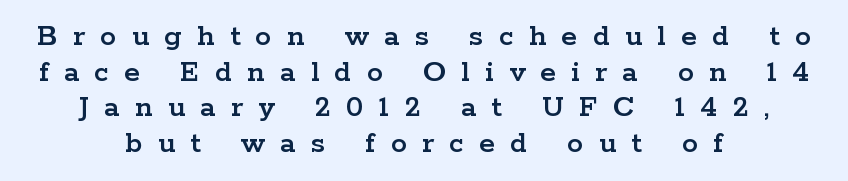
{"serif": "yes", "italic": "no", "width": "wide", "stroke_contrast": "low", "x_height": "medium", "monospaced": "no", "underline": "no", "align": "center", "line_spacing": "tight", "line_spacing_ratio": 1.11, "letter_spacing": "wide", "letter_spacing_em": 0.48, "glyph_px": 32}
